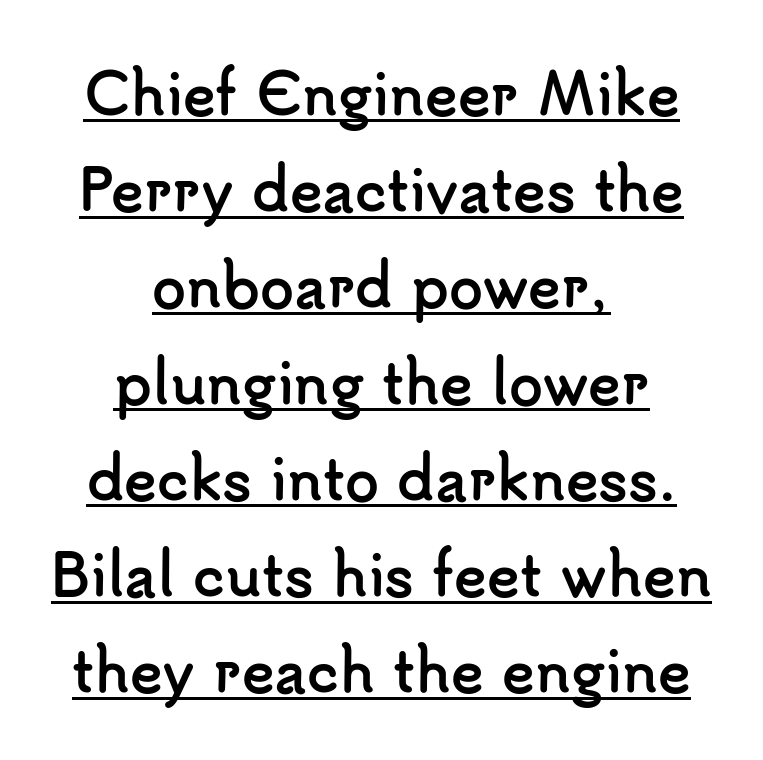
Q: Is the text bold? A: Yes.
Q: Is the text italic (slanted)? A: No, it is upright.
Q: Is the typeface a serif or a sans-serif typeface? A: Sans-serif.
Q: Is the text underlined? A: Yes.
Q: How is the paragraph aligned? A: Centered.
Q: Is the spacing between letters normal or unusually wide? A: Normal.
Q: Width (condensed, normal, or wide)? A: Normal.
Q: Stroke contrast? A: Low.
Q: x-height? A: Small.
Q: Monospaced? A: No.
